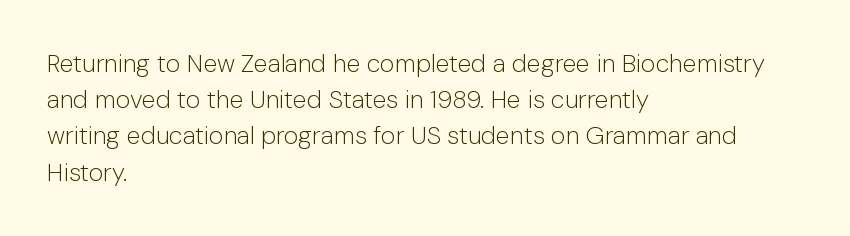
Q: Is the text bold? A: No.
Q: Is the text italic (slanted)? A: No, it is upright.
Q: Is the text underlined? A: No.
Q: How is the paragraph aligned? A: Left-aligned.
Q: Is the spacing between letters normal or unusually wide? A: Normal.
Q: Is the spacing between lines tight, normal or loose? A: Normal.
